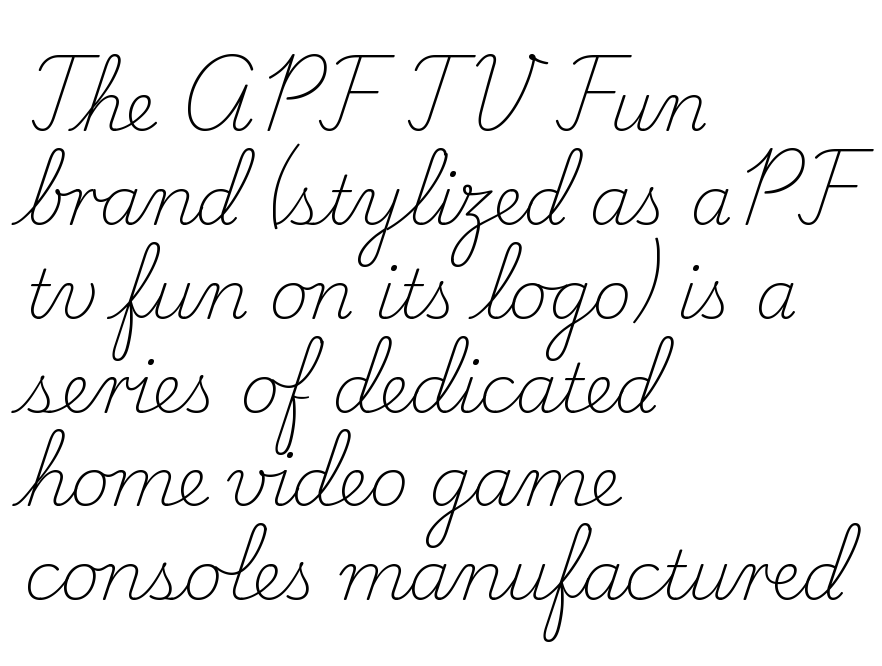
{"serif": "yes", "bold": "no", "weight": "light", "width": "normal", "stroke_contrast": "low", "x_height": "small", "monospaced": "no", "underline": "no", "align": "left", "line_spacing": "normal", "line_spacing_ratio": 1.38, "letter_spacing": "normal", "letter_spacing_em": 0.0, "glyph_px": 68}
